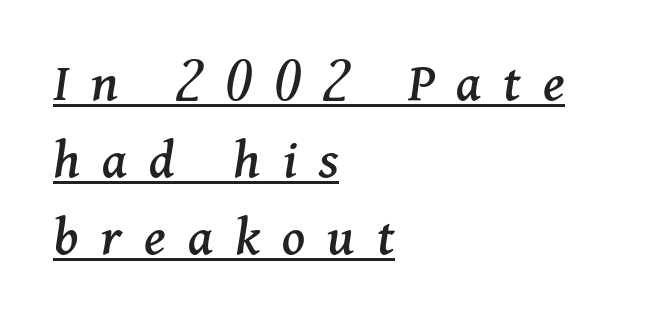
Q: Is the text italic (slanted)? A: Yes, it leans right by about 11 degrees.
Q: Is the typeface a serif or a sans-serif typeface? A: Serif.
Q: Is the text underlined? A: Yes.
Q: How is the paragraph aligned? A: Left-aligned.
Q: Is the spacing between letters normal or unusually wide? A: Unusually wide.
Q: Is the spacing between lines tight, normal or loose? A: Normal.
Q: Width (condensed, normal, or wide)? A: Normal.
Q: Stroke contrast? A: Medium.
Q: x-height? A: Medium.
Q: Monospaced? A: No.
